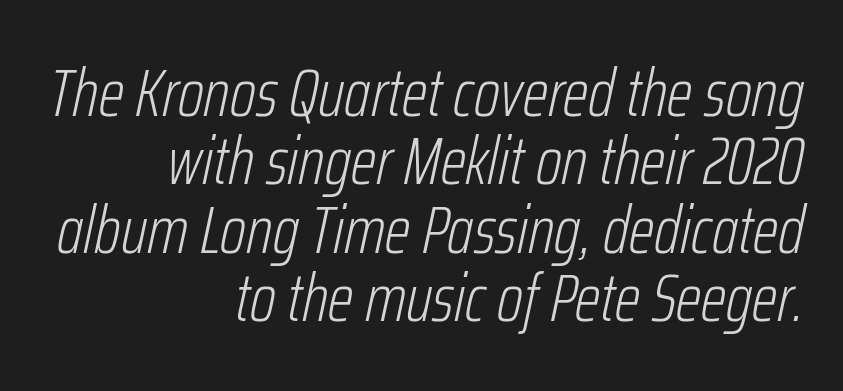
The image shows 67 px light, condensed type, italic (leaning right); set right-aligned, tight line spacing (1.02x), normal letter spacing, not underlined; low stroke contrast and a medium x-height.
